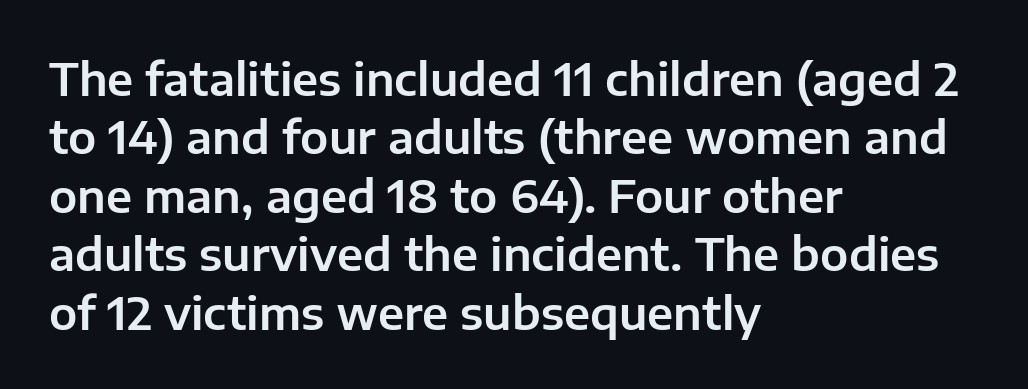
Q: Is the text italic (slanted)? A: No, it is upright.
Q: Is the typeface a serif or a sans-serif typeface? A: Sans-serif.
Q: Is the text underlined? A: No.
Q: How is the paragraph aligned? A: Left-aligned.
Q: Is the spacing between letters normal or unusually wide? A: Normal.
Q: Is the spacing between lines tight, normal or loose? A: Normal.
Q: Width (condensed, normal, or wide)? A: Normal.
Q: Stroke contrast? A: Low.
Q: x-height? A: Medium.
Q: Monospaced? A: No.
